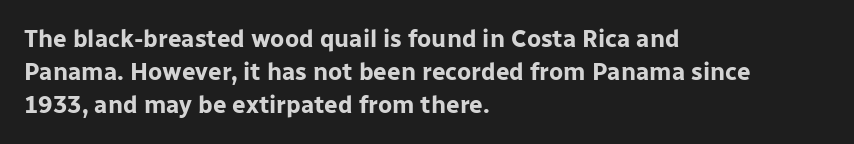
The tracking reads as untouched default to a designer's eye. Check the space under the baseline: it is left empty. The letters stand straight up with perfectly vertical stems. Each line starts at the same left margin while the right side varies. Weight check: bold — yes, fully. These lines sit exactly where default settings would place them.
